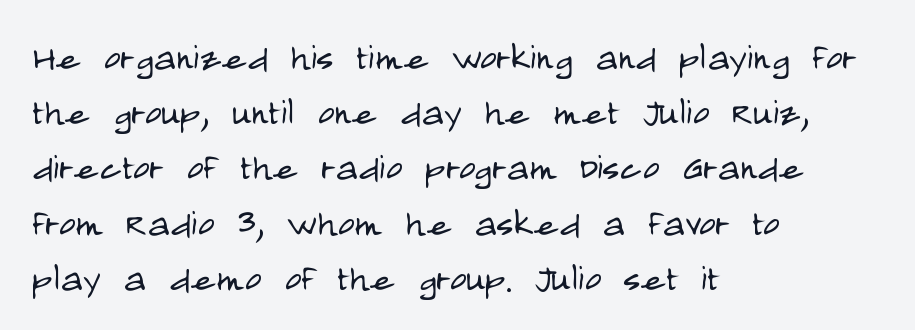
Q: Is the text bold? A: No.
Q: Is the text italic (slanted)? A: No, it is upright.
Q: Is the typeface a serif or a sans-serif typeface? A: Sans-serif.
Q: Is the text underlined? A: No.
Q: How is the paragraph aligned? A: Left-aligned.
Q: Is the spacing between letters normal or unusually wide? A: Normal.
Q: Width (condensed, normal, or wide)? A: Condensed.
Q: Stroke contrast? A: Low.
Q: x-height? A: Large.
Q: Monospaced? A: No.
